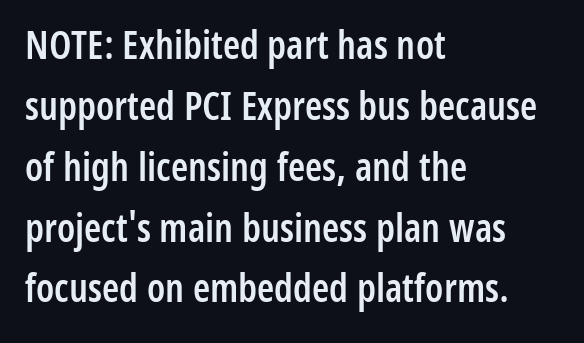
The image shows 39 px semibold, condensed sans-serif type, upright; set left-aligned, normal line spacing (1.56x), normal letter spacing, not underlined; low stroke contrast and a medium x-height.
